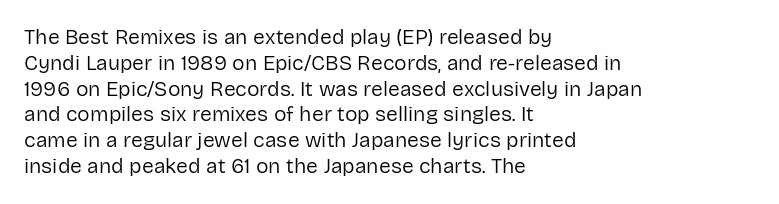
The image shows 21 px text type, upright; set left-aligned, line spacing 1.23x, normal letter spacing, not underlined.
